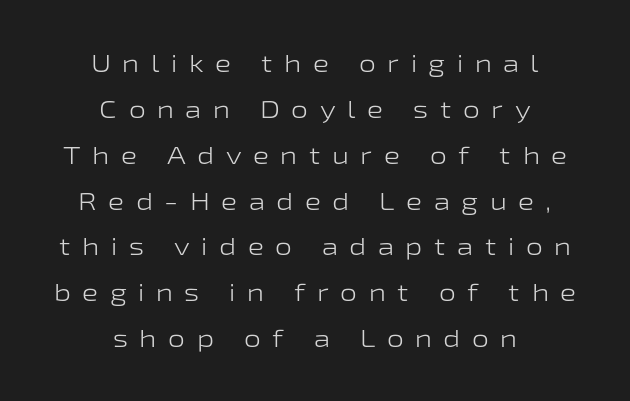
Alignment: centered. Decoration check: the copy has no underline. Summary of vertical rhythm: relaxed, with wide interline spacing. There is plenty of visible air inserted between adjacent glyphs. This is roman type, the default non-slanted kind.
